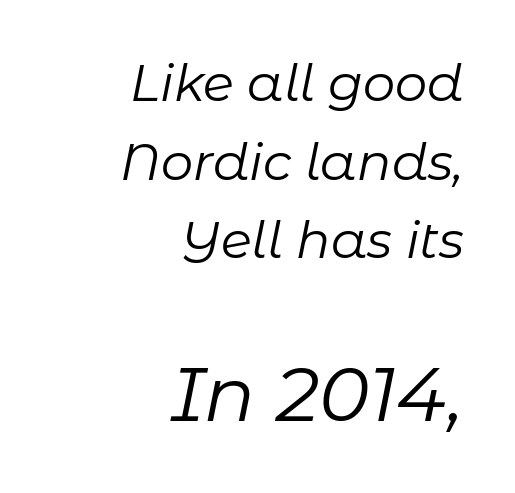
{"italic": "yes", "lean": "right", "slant_degrees": 11, "bold": "no", "weight": "regular", "width": "normal", "stroke_contrast": "low", "x_height": "medium", "monospaced": "no", "underline": "no", "align": "right", "line_spacing": "normal", "line_spacing_ratio": 1.54, "letter_spacing": "normal", "letter_spacing_em": 0.0, "larger_block": "second", "size_ratio": 1.49, "glyph_px": 76}
